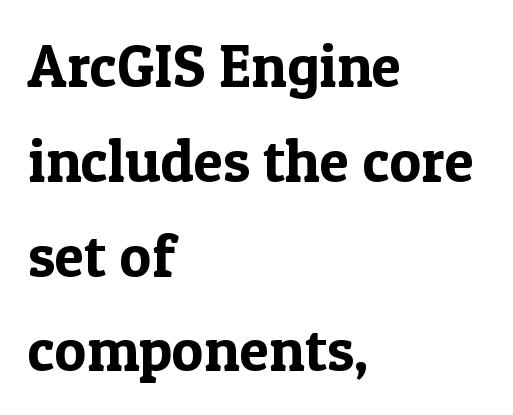
Is this a sans? No — the strokes have serifs. The rendering anchors every line to the left-hand side. Here the designer chose a conventional face with non-uniform glyph widths. The glyphs are unaccompanied by any horizontal stroke below them. A typesetter would call this zero additional tracking. Quick note: interline space is typical.
